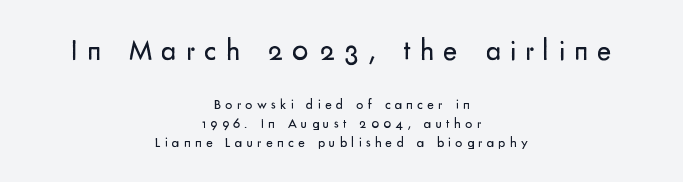
{"serif": "no", "italic": "no", "bold": "no", "weight": "regular", "width": "normal", "stroke_contrast": "low", "x_height": "small", "monospaced": "no", "underline": "no", "align": "center", "line_spacing": "normal", "line_spacing_ratio": 1.34, "letter_spacing": "wide", "letter_spacing_em": 0.31, "larger_block": "first", "size_ratio": 2.14, "glyph_px": 30}
